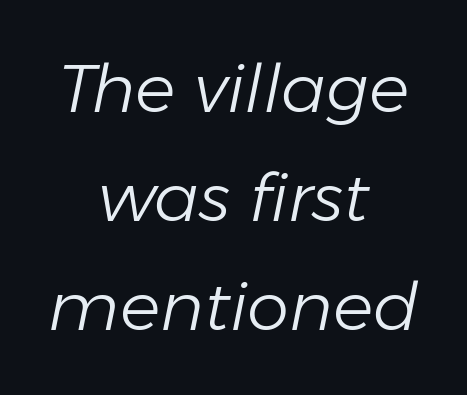
Q: Is the text bold? A: No.
Q: Is the text italic (slanted)? A: Yes, it leans right by about 11 degrees.
Q: Is the text underlined? A: No.
Q: How is the paragraph aligned? A: Centered.
Q: Is the spacing between letters normal or unusually wide? A: Normal.
Q: Is the spacing between lines tight, normal or loose? A: Normal.
Q: Width (condensed, normal, or wide)? A: Normal.
Q: Stroke contrast? A: Low.
Q: x-height? A: Medium.
Q: Monospaced? A: No.
